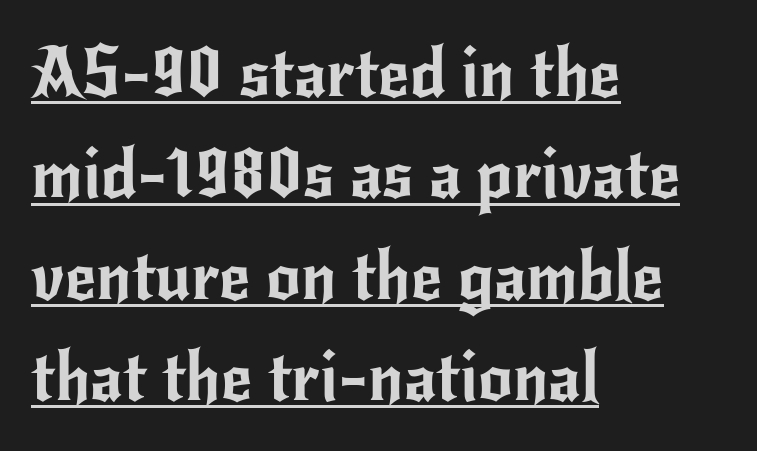
The image shows 68 px sans-serif type, upright; set left-aligned, normal line spacing (1.49x), normal letter spacing, underlined; low stroke contrast and a small x-height.
